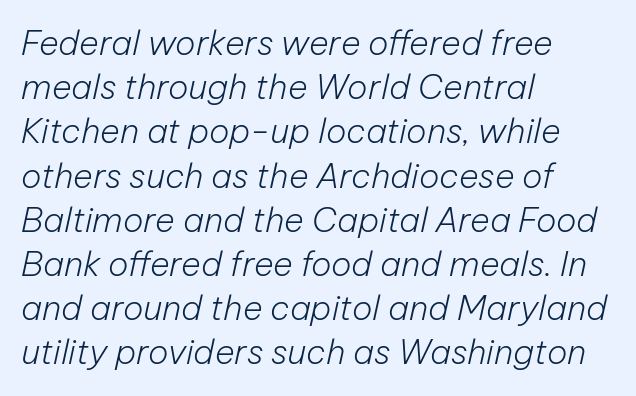
The image shows 34 px light type, italic (leaning right); set left-aligned, normal line spacing (1.3x), normal letter spacing, not underlined; low stroke contrast and a medium x-height.
